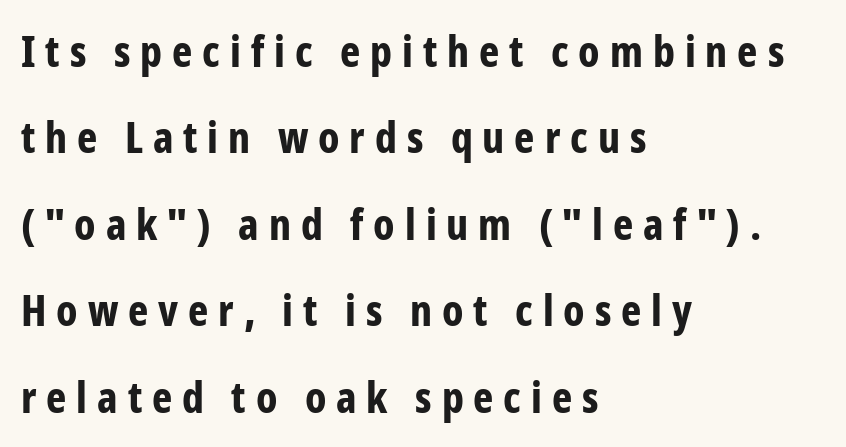
{"serif": "no", "italic": "no", "bold": "yes", "weight": "bold", "width": "condensed", "stroke_contrast": "low", "x_height": "medium", "monospaced": "no", "underline": "no", "align": "left", "line_spacing": "loose", "line_spacing_ratio": 2.01, "letter_spacing": "wide", "letter_spacing_em": 0.23, "glyph_px": 43}
